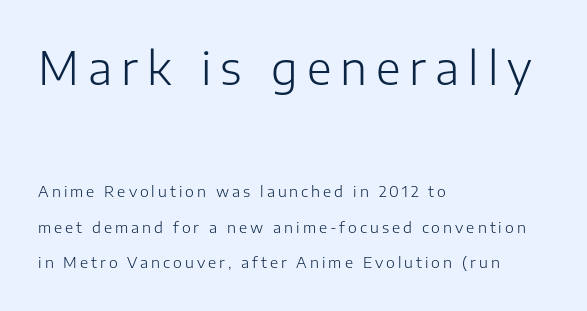
Rendered with straight, roman letterforms. The space between consecutive lines is lavish. A typesetter would call this proportional, since set widths differ per character. Type style note: lacks serifs.
